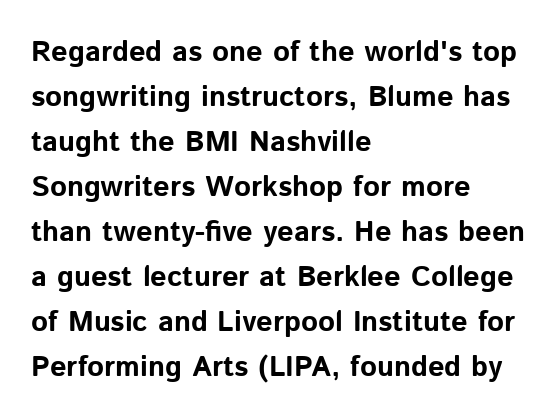
Descenders are the only things crossing below the line. Is the block centered? No — it sits flush against the left margin. Ordinary non-slanted type is in use. The lines sit at an ordinary, default distance from one another. Characters follow at the spacing the type designer built in.
